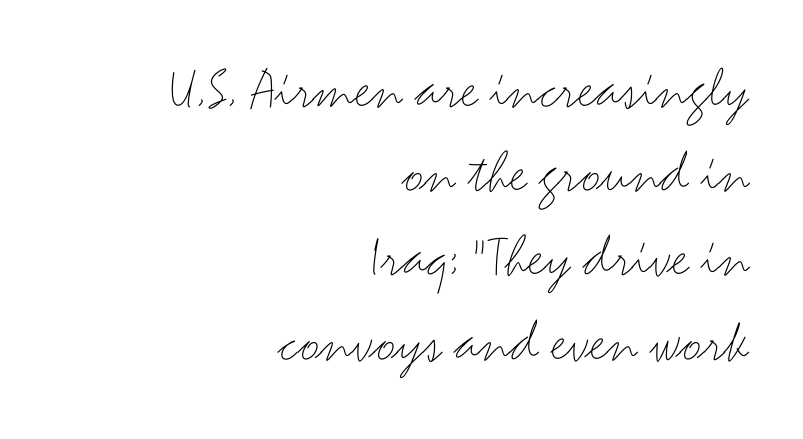
Q: Is the text bold? A: No.
Q: Is the text italic (slanted)? A: Yes.
Q: Is the typeface a serif or a sans-serif typeface? A: Sans-serif.
Q: Is the text underlined? A: No.
Q: How is the paragraph aligned? A: Right-aligned.
Q: Is the spacing between letters normal or unusually wide? A: Normal.
Q: Is the spacing between lines tight, normal or loose? A: Normal.
Q: Width (condensed, normal, or wide)? A: Wide.
Q: Stroke contrast? A: Medium.
Q: x-height? A: Small.
Q: Monospaced? A: No.
